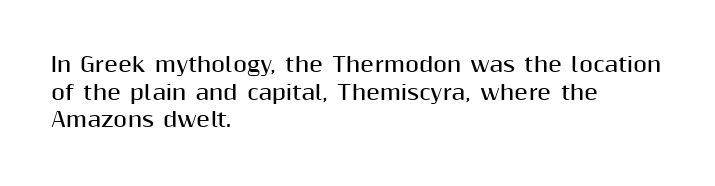
Is the letter spacing exaggerated? No — it looks like the ordinary default. Does the weight exceed regular? Yes, all the way to bold. Layout note: lines flush left. Notice how the stems are strictly vertical — no italics here.
